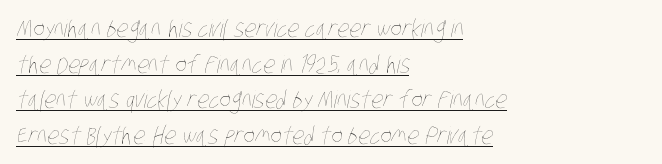
{"bold": "no", "underline": "yes", "align": "left", "line_spacing": "normal", "line_spacing_ratio": 1.48, "letter_spacing": "normal", "letter_spacing_em": 0.0, "glyph_px": 24}
